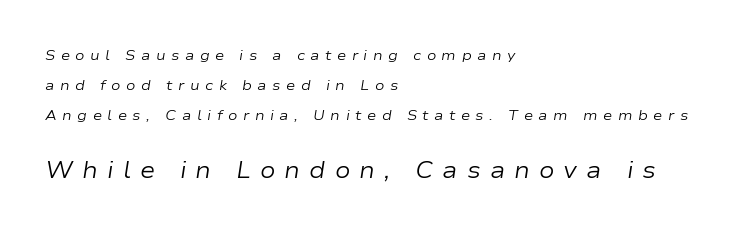
{"italic": "yes", "lean": "right", "slant_degrees": 9, "bold": "no", "underline": "no", "align": "left", "line_spacing": "loose", "line_spacing_ratio": 2.16, "letter_spacing": "wide", "letter_spacing_em": 0.39, "larger_block": "second", "size_ratio": 1.64, "glyph_px": 23}
